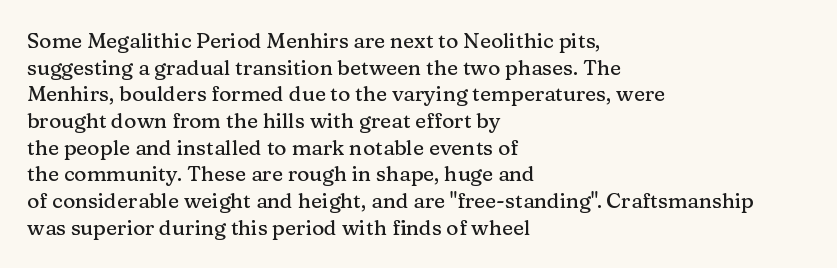
{"italic": "no", "underline": "no", "align": "left", "line_spacing": "normal", "line_spacing_ratio": 1.27, "letter_spacing": "normal", "letter_spacing_em": 0.0, "glyph_px": 21}
